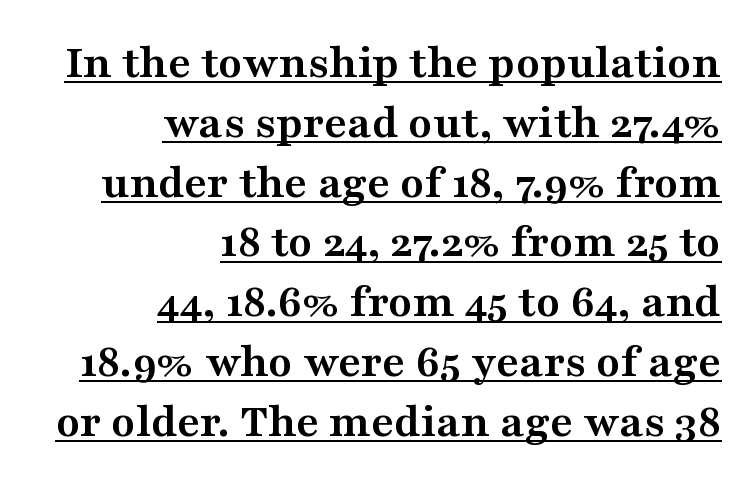
{"serif": "yes", "italic": "no", "bold": "yes", "weight": "semibold", "width": "wide", "stroke_contrast": "medium", "x_height": "medium", "monospaced": "no", "underline": "yes", "align": "right", "line_spacing_ratio": 1.22, "letter_spacing": "normal", "letter_spacing_em": 0.0, "glyph_px": 49}
